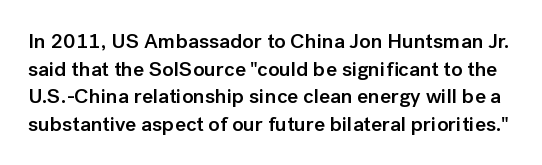
The image shows 21 px text type, upright; set normal line spacing (1.31x), normal letter spacing, not underlined.
